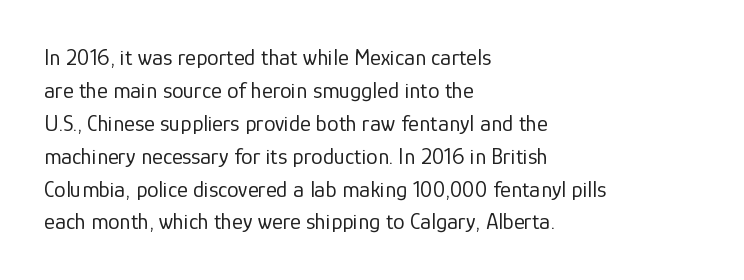
{"italic": "no", "bold": "no", "underline": "no", "align": "left", "line_spacing": "normal", "line_spacing_ratio": 1.43, "letter_spacing": "normal", "letter_spacing_em": 0.0, "glyph_px": 23}
